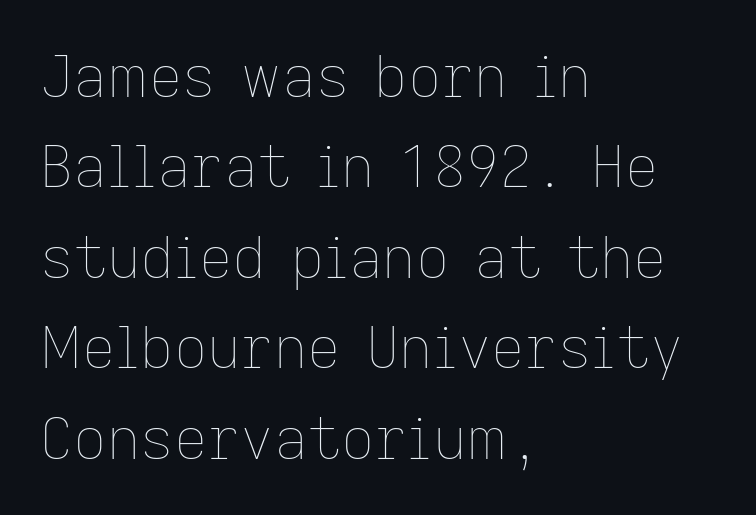
Evenly set lines give the paragraph a standard silhouette. Glyph-to-glyph distance matches everyday printed text. Weight: in the light-to-regular range. The typography opts for an upright posture over an oblique one. The ragged edge is on the right, which tells us the setting is flush left. The rendering uses natural spacing where letterforms have individual widths.
